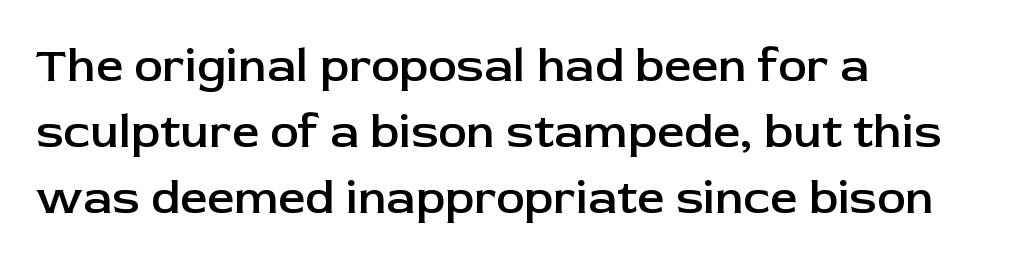
The image shows 48 px semibold sans-serif type, upright; set left-aligned, normal line spacing (1.38x), normal letter spacing, not underlined; low stroke contrast and a medium x-height.
